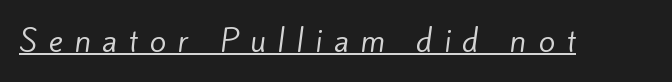
Q: Is the text bold? A: No.
Q: Is the typeface a serif or a sans-serif typeface? A: Sans-serif.
Q: Is the text underlined? A: Yes.
Q: Is the spacing between letters normal or unusually wide? A: Unusually wide.
Q: Width (condensed, normal, or wide)? A: Normal.
Q: Stroke contrast? A: Low.
Q: x-height? A: Small.
Q: Monospaced? A: No.
